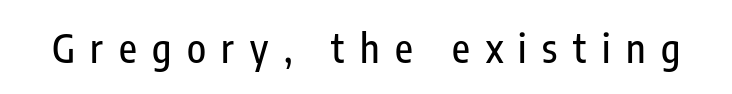
Q: Is the text italic (slanted)? A: No, it is upright.
Q: Is the typeface a serif or a sans-serif typeface? A: Sans-serif.
Q: Is the text underlined? A: No.
Q: Is the spacing between letters normal or unusually wide? A: Unusually wide.
Q: Width (condensed, normal, or wide)? A: Condensed.
Q: Stroke contrast? A: Low.
Q: x-height? A: Medium.
Q: Monospaced? A: No.
